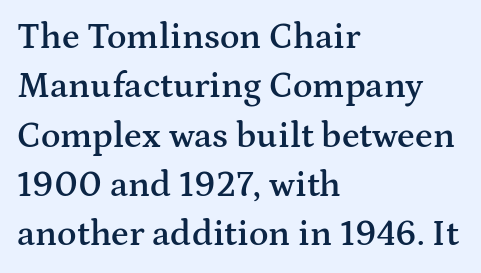
Q: Is the text bold? A: Semi-bold.
Q: Is the text italic (slanted)? A: No, it is upright.
Q: Is the typeface a serif or a sans-serif typeface? A: Serif.
Q: Is the text underlined? A: No.
Q: How is the paragraph aligned? A: Left-aligned.
Q: Is the spacing between letters normal or unusually wide? A: Normal.
Q: Is the spacing between lines tight, normal or loose? A: Normal.
Q: Width (condensed, normal, or wide)? A: Wide.
Q: Stroke contrast? A: Medium.
Q: x-height? A: Medium.
Q: Monospaced? A: No.
